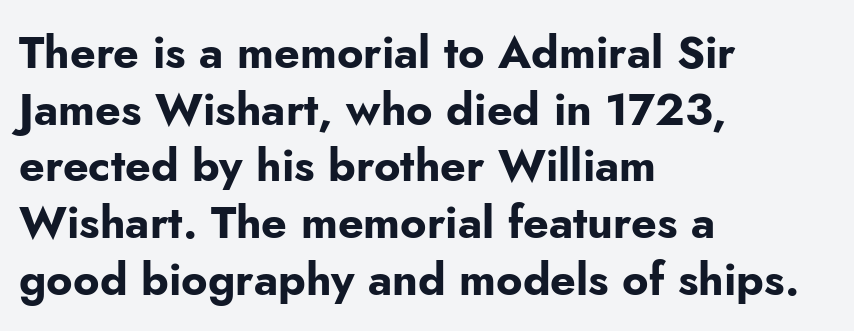
Which margin do the lines hug? The left one — the right edge is uneven. These lines keep a tight, regular rhythm from letter to letter. Think of a printed novel: that variable character pitch is what you see here. Interline gaps are of average width in this sample. Is there any slant? The stems are plumb.
